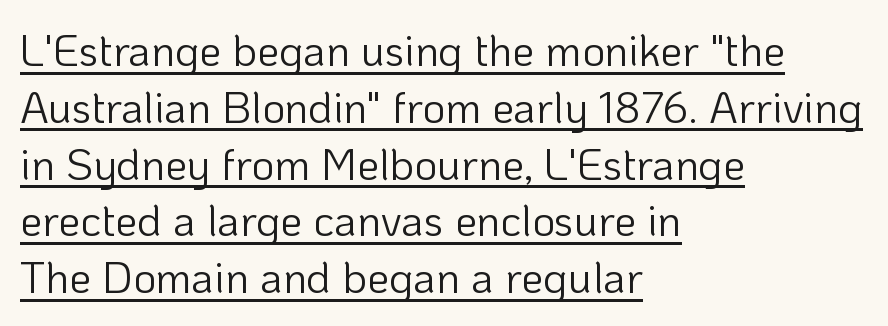
{"serif": "no", "italic": "no", "bold": "no", "weight": "light", "width": "normal", "stroke_contrast": "low", "x_height": "medium", "monospaced": "no", "underline": "yes", "align": "left", "line_spacing": "normal", "line_spacing_ratio": 1.29, "letter_spacing": "normal", "letter_spacing_em": 0.0, "glyph_px": 44}
